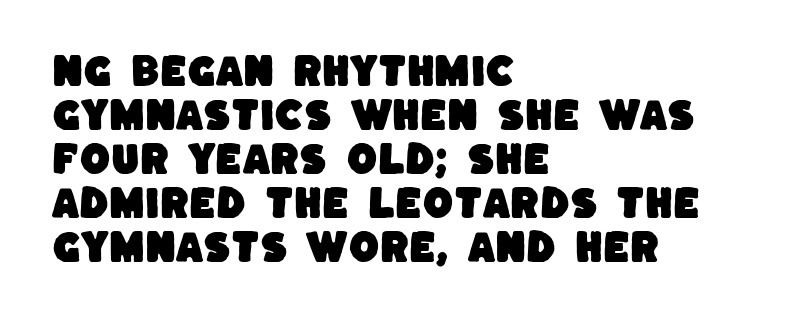
Q: Is the typeface a serif or a sans-serif typeface? A: Sans-serif.
Q: Is the text underlined? A: No.
Q: How is the paragraph aligned? A: Left-aligned.
Q: Is the spacing between letters normal or unusually wide? A: Normal.
Q: Is the spacing between lines tight, normal or loose? A: Normal.
Q: Width (condensed, normal, or wide)? A: Normal.
Q: Stroke contrast? A: Low.
Q: x-height? A: Large.
Q: Monospaced? A: No.
